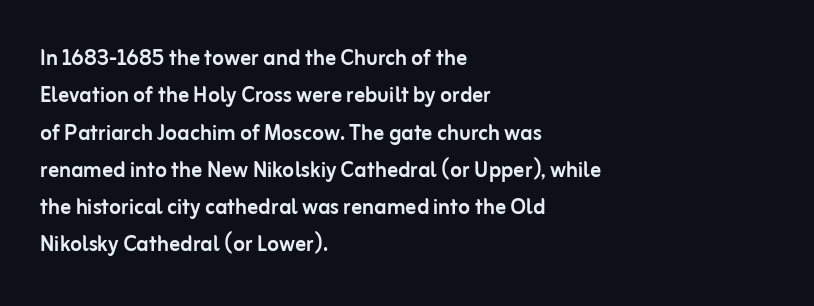
Q: Is the text italic (slanted)? A: No, it is upright.
Q: Is the text underlined? A: No.
Q: How is the paragraph aligned? A: Left-aligned.
Q: Is the spacing between letters normal or unusually wide? A: Normal.
Q: Is the spacing between lines tight, normal or loose? A: Normal.
